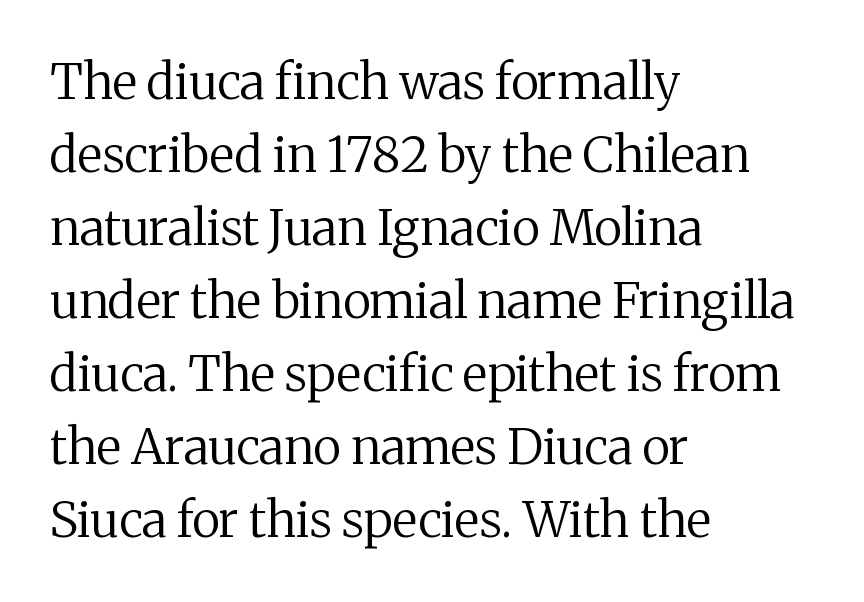
{"serif": "yes", "italic": "no", "bold": "no", "weight": "regular", "width": "normal", "stroke_contrast": "medium", "x_height": "medium", "monospaced": "no", "underline": "no", "align": "left", "line_spacing": "normal", "line_spacing_ratio": 1.49, "letter_spacing": "normal", "letter_spacing_em": 0.0, "glyph_px": 49}
